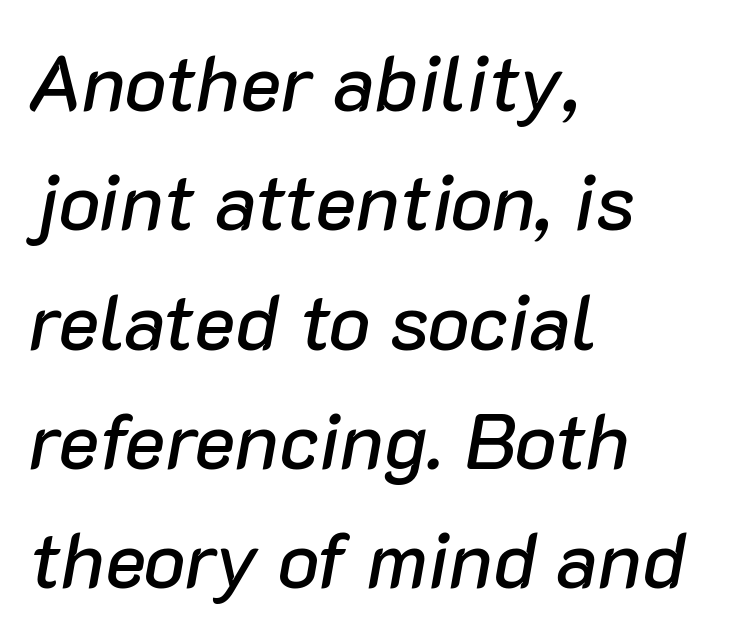
The image shows 78 px text type, italic (leaning right); set left-aligned, normal line spacing (1.53x), normal letter spacing, not underlined; low stroke contrast and a medium x-height.
